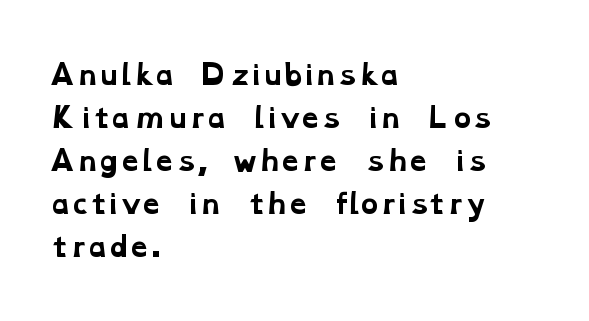
Q: Is the text bold? A: Yes.
Q: Is the text underlined? A: No.
Q: How is the paragraph aligned? A: Left-aligned.
Q: Is the spacing between letters normal or unusually wide? A: Normal.
Q: Is the spacing between lines tight, normal or loose? A: Normal.
